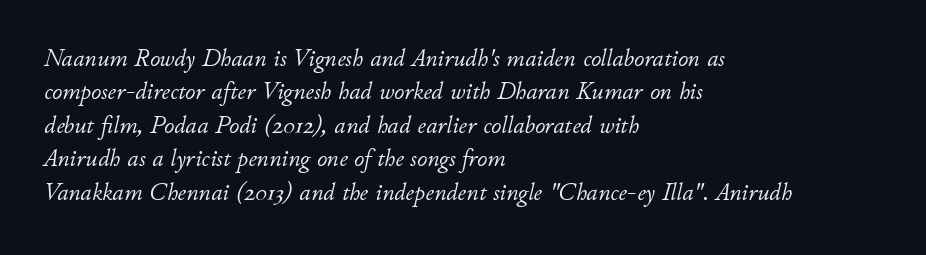
{"italic": "yes", "lean": "right", "slant_degrees": 11, "bold": "no", "underline": "no", "align": "left", "line_spacing": "normal", "line_spacing_ratio": 1.34, "letter_spacing": "normal", "letter_spacing_em": 0.0, "glyph_px": 25}
